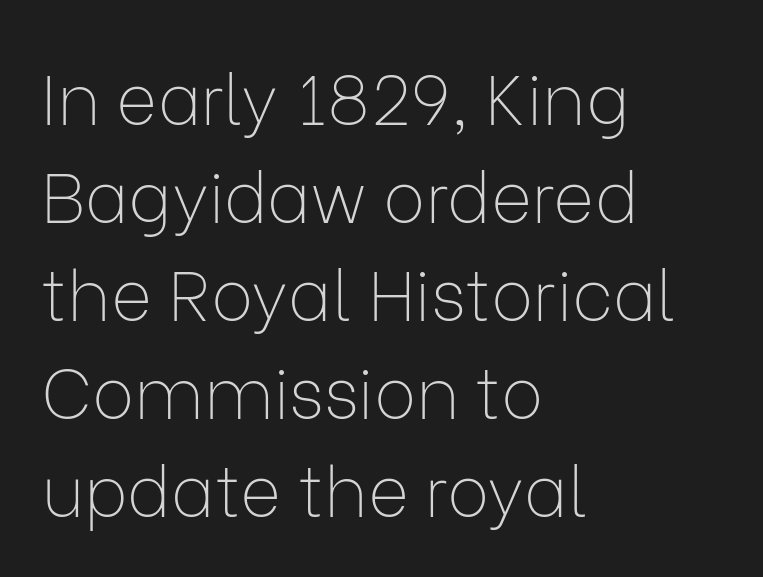
Q: Is the text bold? A: No.
Q: Is the text italic (slanted)? A: No, it is upright.
Q: Is the typeface a serif or a sans-serif typeface? A: Sans-serif.
Q: Is the text underlined? A: No.
Q: How is the paragraph aligned? A: Left-aligned.
Q: Is the spacing between letters normal or unusually wide? A: Normal.
Q: Is the spacing between lines tight, normal or loose? A: Normal.
Q: Width (condensed, normal, or wide)? A: Normal.
Q: Stroke contrast? A: Low.
Q: x-height? A: Medium.
Q: Monospaced? A: No.
